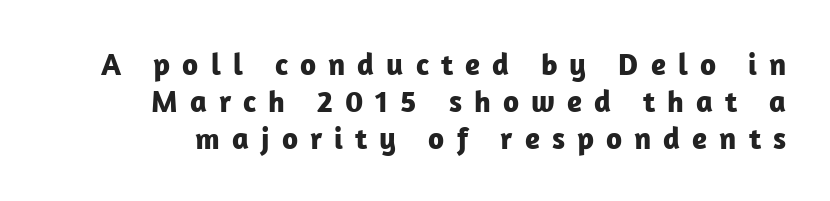
The image shows 31 px bold sans-serif type, upright; set line spacing 1.19x, unusually wide letter spacing (+0.39 em), not underlined; low stroke contrast and a medium x-height.
